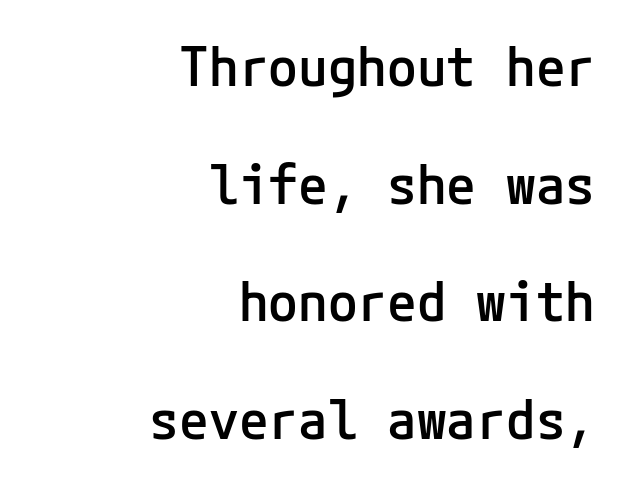
{"serif": "no", "italic": "no", "bold": "semi", "weight": "semibold", "width": "normal", "stroke_contrast": "low", "x_height": "medium", "underline": "no", "align": "right", "line_spacing": "loose", "line_spacing_ratio": 2.18, "letter_spacing": "normal", "letter_spacing_em": 0.0, "glyph_px": 54}
